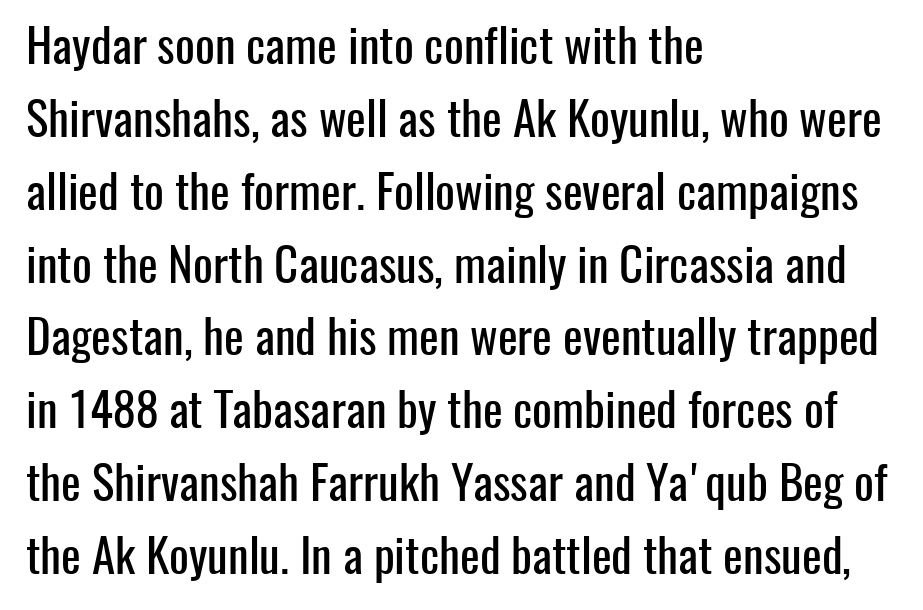
Q: Is the text italic (slanted)? A: No, it is upright.
Q: Is the typeface a serif or a sans-serif typeface? A: Sans-serif.
Q: Is the text underlined? A: No.
Q: How is the paragraph aligned? A: Left-aligned.
Q: Is the spacing between letters normal or unusually wide? A: Normal.
Q: Is the spacing between lines tight, normal or loose? A: Normal.
Q: Width (condensed, normal, or wide)? A: Condensed.
Q: Stroke contrast? A: Low.
Q: x-height? A: Medium.
Q: Monospaced? A: No.
